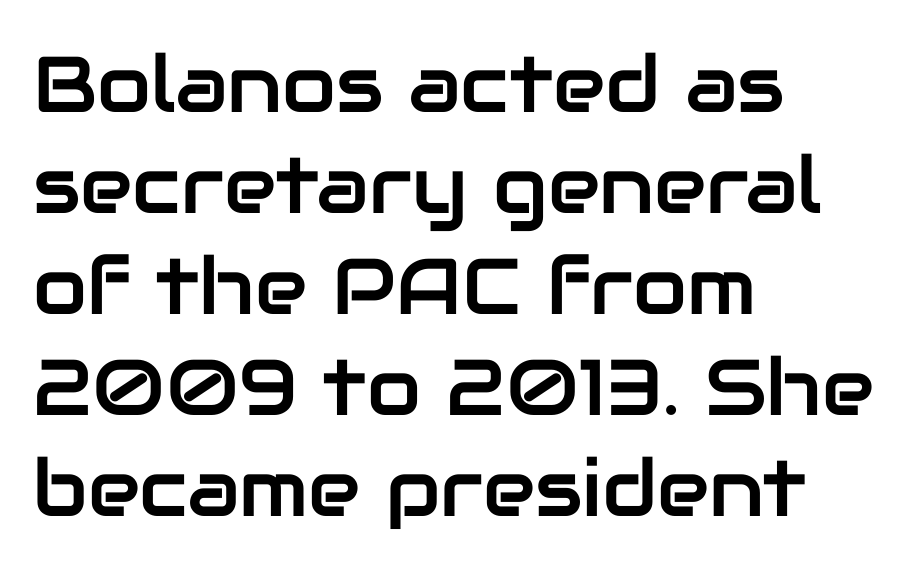
The letters stand upright; this is a roman face. The gaps between neighbouring characters are ordinary and unremarkable. No feet cap the strokes, marking this as sans-serif type. You could not count columns in this text — the font is proportionally spaced.
